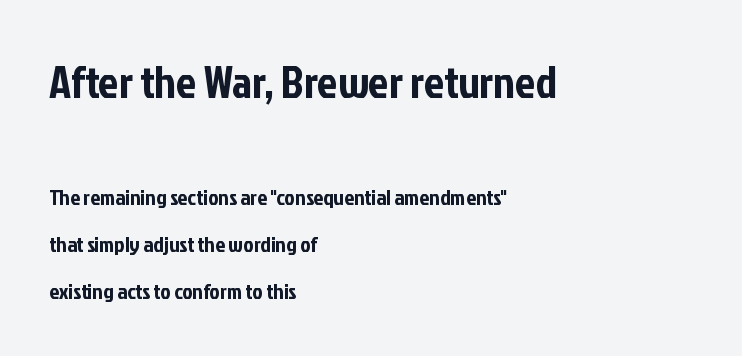
{"serif": "no", "italic": "no", "width": "condensed", "stroke_contrast": "low", "x_height": "medium", "monospaced": "no", "underline": "no", "align": "left", "line_spacing": "loose", "line_spacing_ratio": 2.13, "letter_spacing": "normal", "letter_spacing_em": 0.0, "larger_block": "first", "size_ratio": 2.05, "glyph_px": 45}
